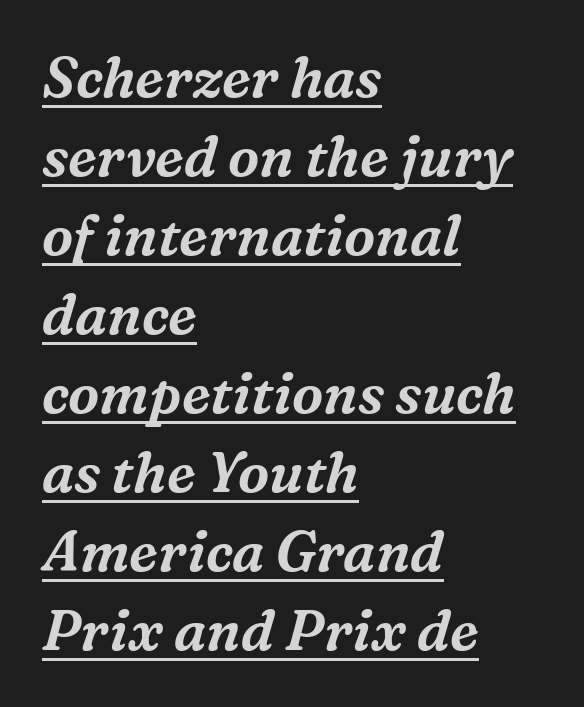
Q: Is the text italic (slanted)? A: Yes, it leans right by about 16 degrees.
Q: Is the typeface a serif or a sans-serif typeface? A: Serif.
Q: Is the text underlined? A: Yes.
Q: How is the paragraph aligned? A: Left-aligned.
Q: Is the spacing between letters normal or unusually wide? A: Normal.
Q: Is the spacing between lines tight, normal or loose? A: Normal.
Q: Width (condensed, normal, or wide)? A: Normal.
Q: Stroke contrast? A: Medium.
Q: x-height? A: Medium.
Q: Monospaced? A: No.
